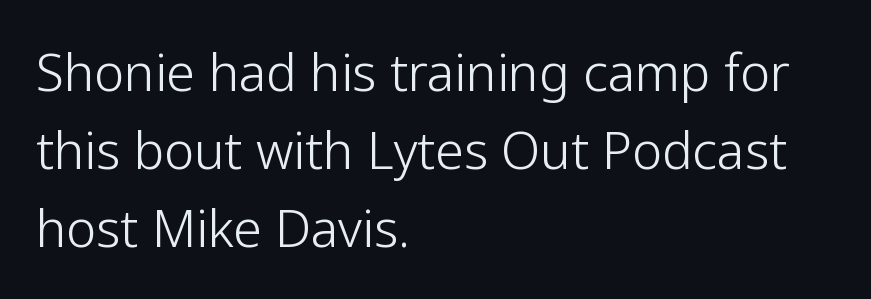
The image shows 51 px light sans-serif type, upright; set left-aligned, normal line spacing (1.53x), normal letter spacing, not underlined; low stroke contrast and a medium x-height.
